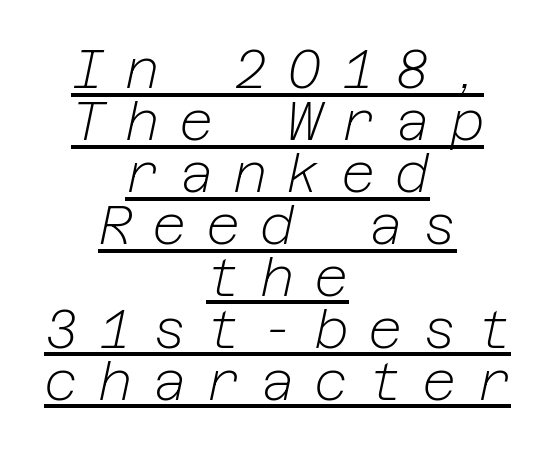
Compared with a flush-left layout, this one balances lines on the center instead. Does the leading feel generous? Not at all — it's pinched. Underline: present. You could only call the tracking loose — the letters float apart. No heavy texture on the line: the type isn't bold. Quick note: italic.
